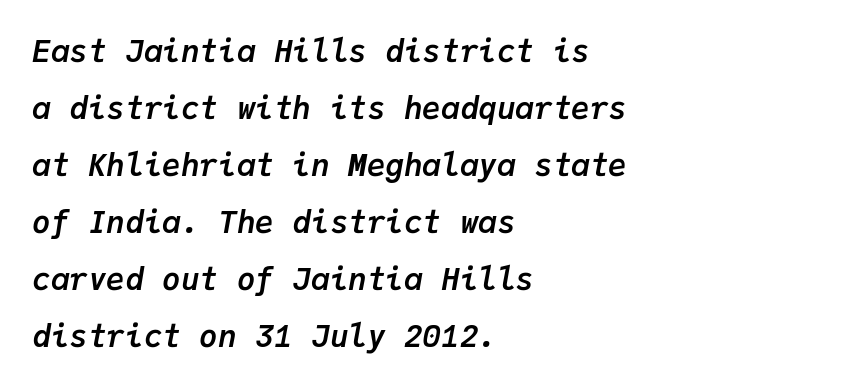
Q: Is the text bold? A: Yes.
Q: Is the text italic (slanted)? A: Yes, it leans right by about 9 degrees.
Q: Is the text underlined? A: No.
Q: How is the paragraph aligned? A: Left-aligned.
Q: Is the spacing between letters normal or unusually wide? A: Normal.
Q: Width (condensed, normal, or wide)? A: Normal.
Q: Stroke contrast? A: Low.
Q: x-height? A: Medium.
Q: Monospaced? A: Yes.
